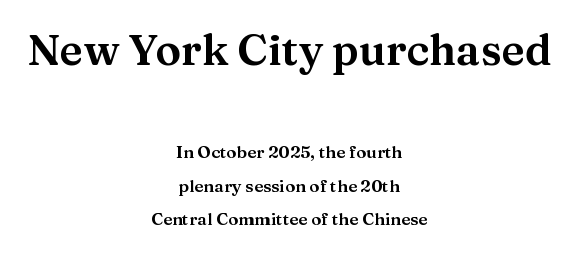
Q: Is the text italic (slanted)? A: No, it is upright.
Q: Is the typeface a serif or a sans-serif typeface? A: Serif.
Q: Is the text underlined? A: No.
Q: How is the paragraph aligned? A: Centered.
Q: Is the spacing between letters normal or unusually wide? A: Normal.
Q: Is the spacing between lines tight, normal or loose? A: Loose.
Q: Which block of text is set in a larger size, the first (top) or the second (bottom)? A: The first (top) one.
Q: Width (condensed, normal, or wide)? A: Normal.
Q: Stroke contrast? A: Medium.
Q: x-height? A: Medium.
Q: Monospaced? A: No.
